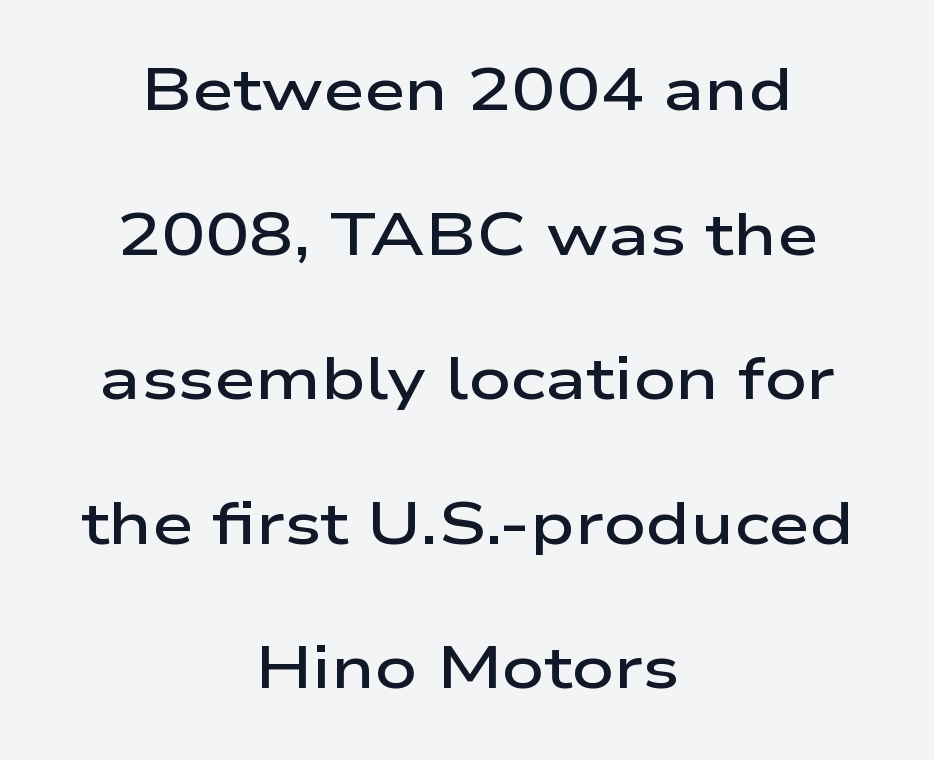
The image shows 59 px semibold, wide sans-serif type, upright; set centered, loose line spacing (2.45x), normal letter spacing, not underlined; low stroke contrast and a medium x-height.
